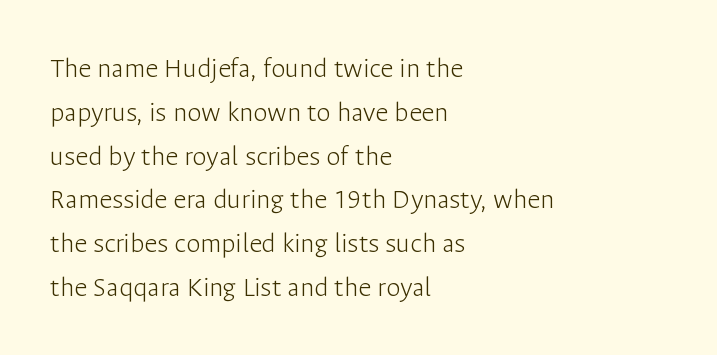
These glyphs show unthickened strokes, regular width or finer. The setting favours the left margin, as ordinary paragraphs usually do. These lines keep a tight, regular rhythm from letter to letter. The vertical gap from one line to the next is medium. Anything drawn beneath the words? Only blank space. The glyphs in this specimen are sans serif.
